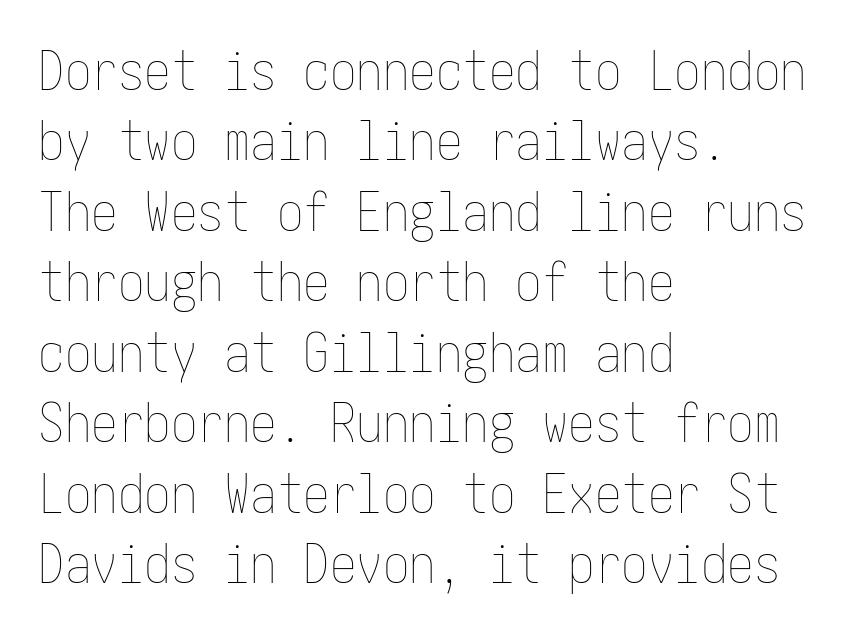
{"italic": "no", "bold": "no", "weight": "thin", "width": "condensed", "stroke_contrast": "low", "x_height": "medium", "underline": "no", "align": "left", "line_spacing": "normal", "line_spacing_ratio": 1.33, "letter_spacing": "normal", "letter_spacing_em": 0.0, "glyph_px": 53}
